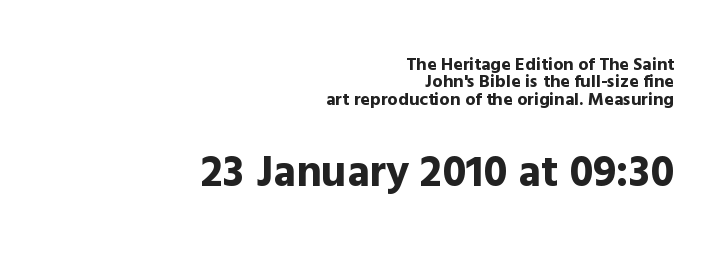
This sample has the flowing, uneven cadence of proportional lettering. Quick note: underline off. Typographic density is high because the face is bold. Vertically, the passage feels compressed, each row crowding the next.
